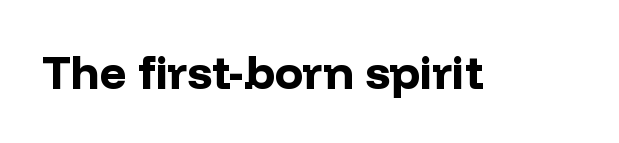
{"serif": "no", "italic": "no", "bold": "yes", "weight": "bold", "width": "normal", "stroke_contrast": "low", "x_height": "medium", "monospaced": "no", "underline": "no", "letter_spacing": "normal", "letter_spacing_em": 0.0, "glyph_px": 47}
